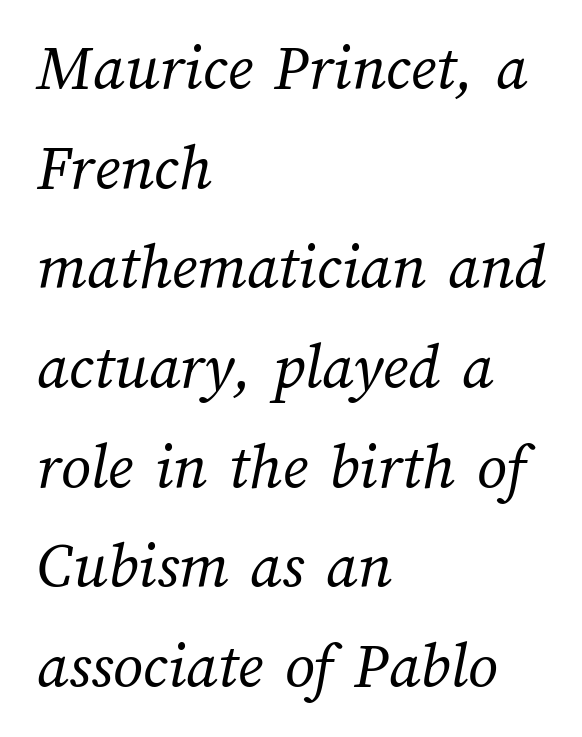
The image shows 66 px regular-weight type; set left-aligned, normal line spacing (1.51x), normal letter spacing, not underlined; medium stroke contrast and a medium x-height.
